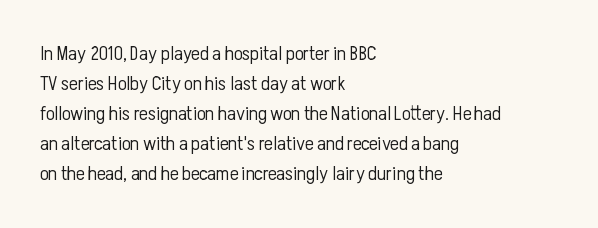
The image shows 20 px text type, upright; set left-aligned, normal line spacing (1.5x), normal letter spacing, not underlined.
